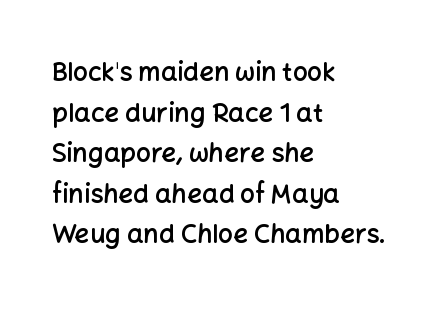
{"italic": "no", "bold": "semi", "underline": "no", "align": "left", "line_spacing": "normal", "line_spacing_ratio": 1.56, "letter_spacing": "normal", "letter_spacing_em": 0.0, "glyph_px": 26}
